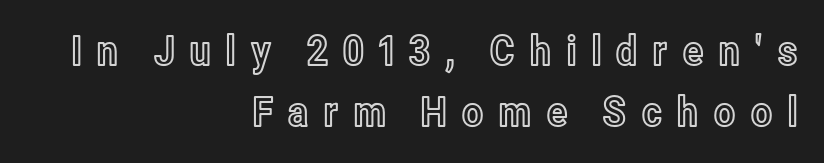
Glance below the letters and you will spot only blank space. The horizontal fit of the characters is loose and conspicuously gappy. Is the block centered? No — it sits flush against the right margin. The passage shown stacks its lines at a standard gap. Do the letters lean? They stand straight.
